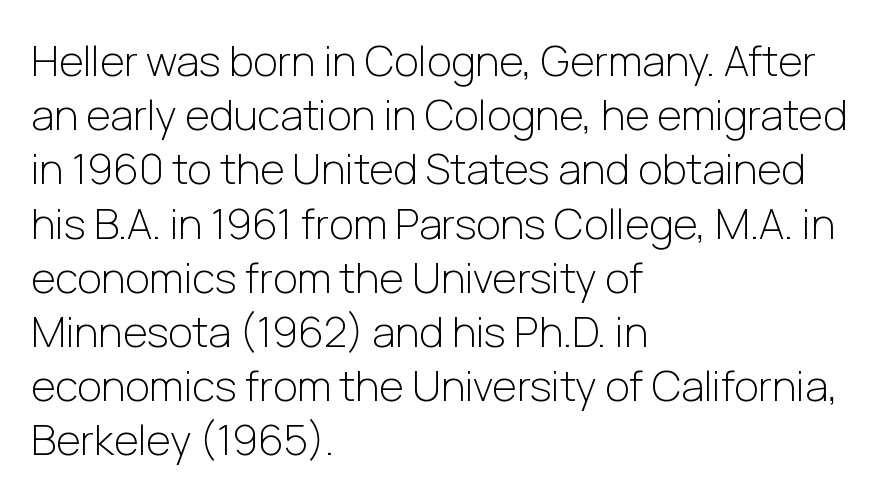
The image shows 42 px light sans-serif type, upright; set left-aligned, normal line spacing (1.29x), normal letter spacing, not underlined; low stroke contrast and a medium x-height.
